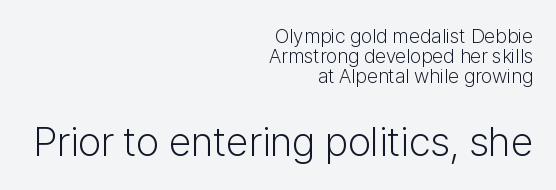
Is the block centered? No — it sits flush against the right margin. The letters carry no serifs — their stems end cleanly without finishing strokes. The letters advance in unequal steps, a hallmark of proportional type. Very little white space separates one row of letters from the next.
